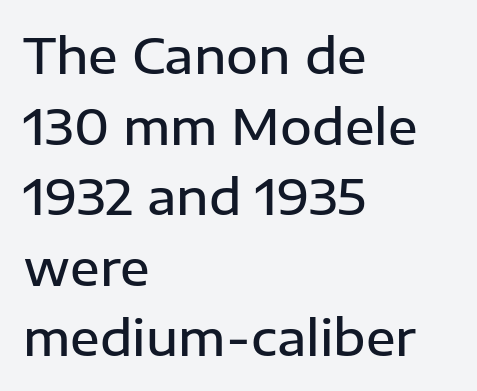
Only glyphs here, with clear space below each row. Nobody touched the tracking dial on this one. Varying glyph widths throughout — classic text-font behaviour. A typesetter would mark this as roman, not italic.
